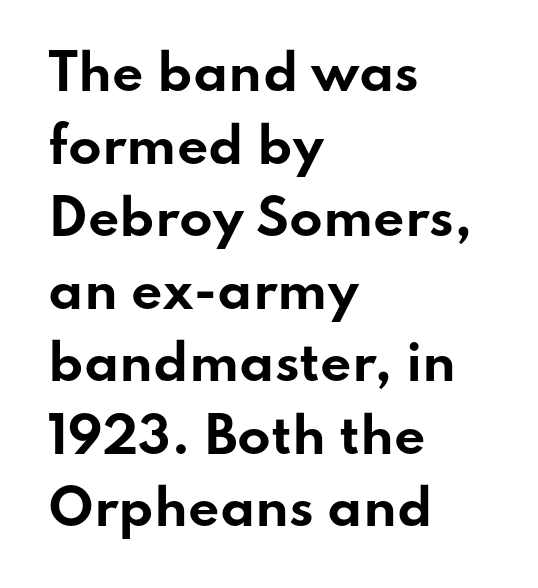
Quick note: not italic, upright. This rendering features lettering with no underline. Alignment: flush left. This sample uses plain, unmodified letter spacing. The face used here is a sans, in the tradition of grotesques and geometrics. Normally led — the rows are evenly, conventionally spaced.
